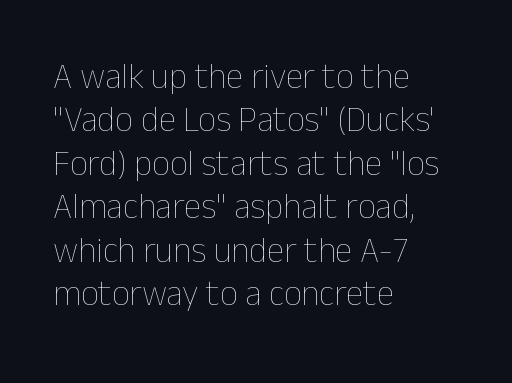
The letters stand straight up with perfectly vertical stems. The lines in this sample share a left origin and differ only in where they stop. Stems here are at most as thick as an everyday book face. The letters advance in unequal steps, a hallmark of proportional type. Standard letterfit; no display-style spreading of the glyphs. Has an underline been added? It has not.
